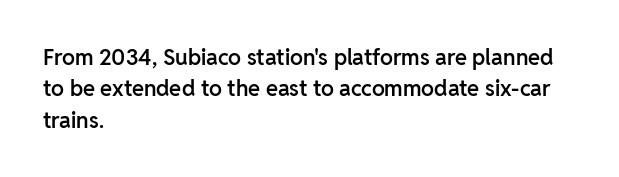
Successive baselines arrive at the customary interval. Horizontally, the lines are justified to the leading edge only. Short note: letters normally spaced. Emphasis by weight is partial: semibold. The gap between lines stays unmarked. Ordinary non-slanted type is in use.
